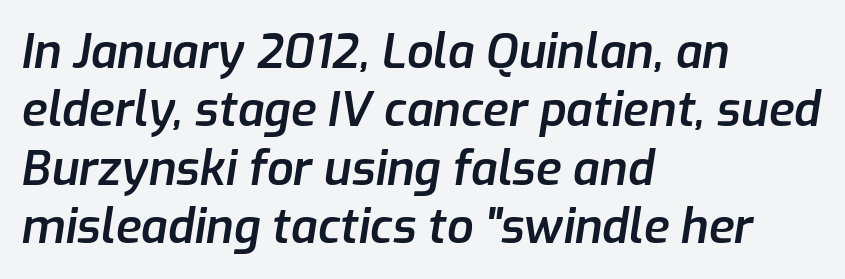
{"italic": "yes", "lean": "right", "slant_degrees": 9, "bold": "semi", "weight": "semibold", "width": "normal", "stroke_contrast": "low", "x_height": "medium", "monospaced": "no", "underline": "no", "align": "left", "line_spacing_ratio": 1.24, "letter_spacing": "normal", "letter_spacing_em": 0.0, "glyph_px": 47}
